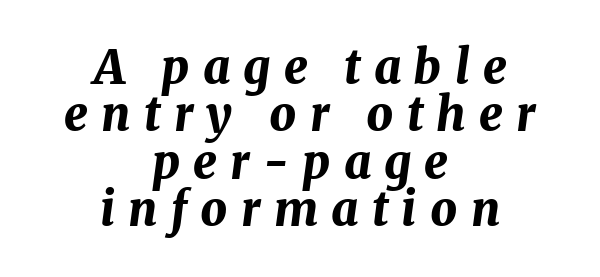
The image shows 47 px bold type, italic (leaning right); set centered, tight line spacing (1.01x), unusually wide letter spacing (+0.28 em), not underlined; medium stroke contrast and a medium x-height.
